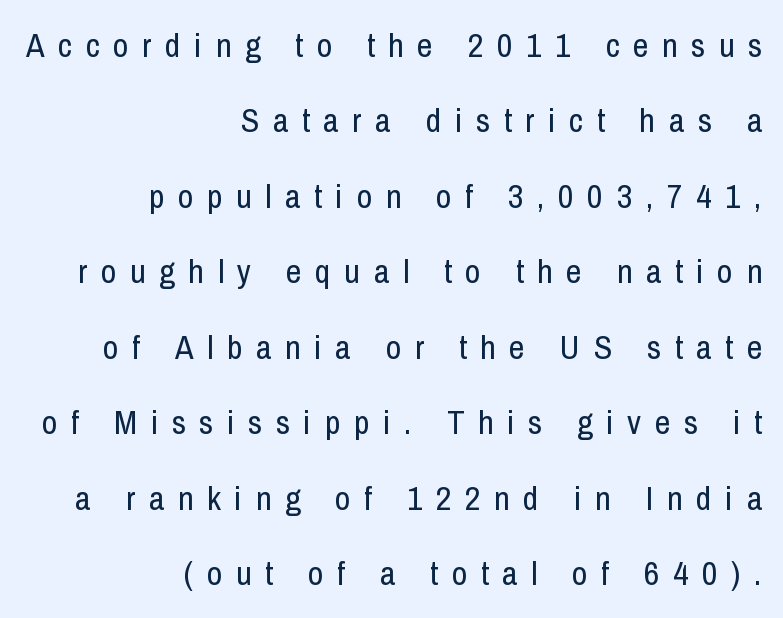
The zone under the glyphs is completely vacant. Is the block centered? No — it sits flush against the right margin. Baseline-to-baseline distance is far greater than the letter height. Stroke terminals: plain, sans-serif. The letterforms stand isolated, each surrounded by extra space. Stroke thickness stays within the range of a standard reading face or lighter.
